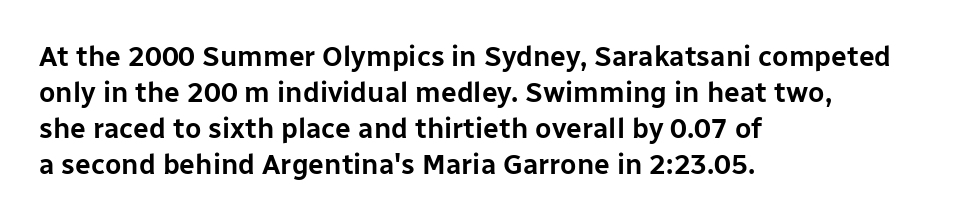
Nobody drew a line under any word here. Think of a printed novel: that variable character pitch is what you see here. Each line starts at the same left margin while the right side varies. What's the leading like? Ordinary, nothing unusual.
